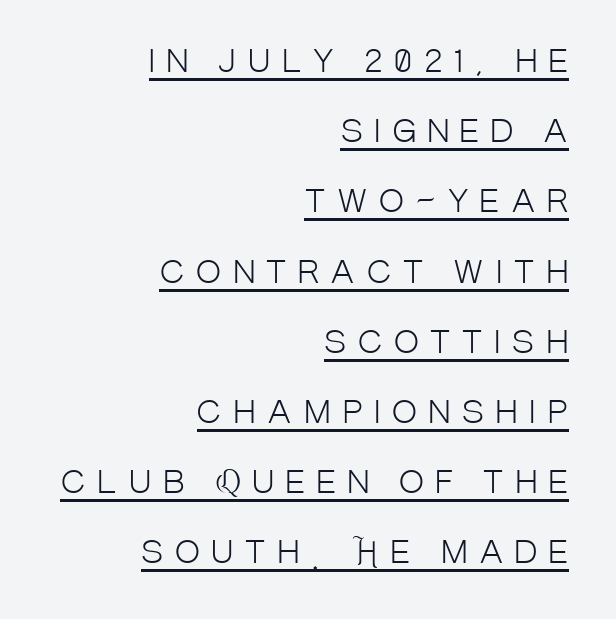
Q: Is the text bold? A: No.
Q: Is the text italic (slanted)? A: No, it is upright.
Q: Is the typeface a serif or a sans-serif typeface? A: Sans-serif.
Q: Is the text underlined? A: Yes.
Q: How is the paragraph aligned? A: Right-aligned.
Q: Is the spacing between letters normal or unusually wide? A: Unusually wide.
Q: Is the spacing between lines tight, normal or loose? A: Loose.
Q: Width (condensed, normal, or wide)? A: Condensed.
Q: Stroke contrast? A: Low.
Q: x-height? A: Large.
Q: Monospaced? A: No.
